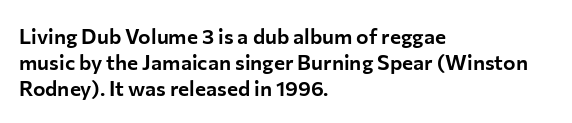
The typesetter chose a ragged-right arrangement here. The type sits square on the baseline with zero lean. There is no visible air inserted between adjacent glyphs. Has an underline been added? It has not.
